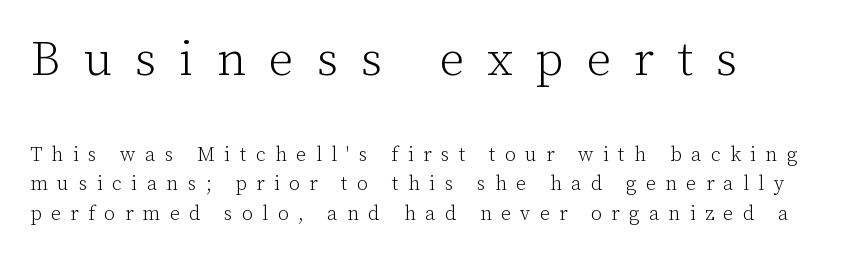
Check under the words: just untouched page. What kind of face is this? One with serifs. Inter-character spacing is expanded well beyond the font's built-in metrics. Does the leading feel generous? No, just average. The specimen reads as upright at a glance.
